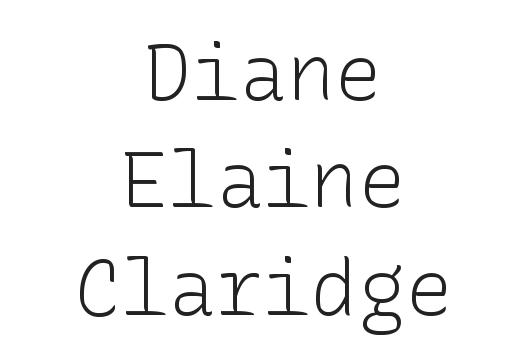
{"serif": "no", "italic": "no", "bold": "no", "weight": "light", "width": "normal", "stroke_contrast": "low", "x_height": "medium", "underline": "no", "align": "center", "line_spacing": "normal", "line_spacing_ratio": 1.36, "letter_spacing": "normal", "letter_spacing_em": 0.0, "glyph_px": 79}
